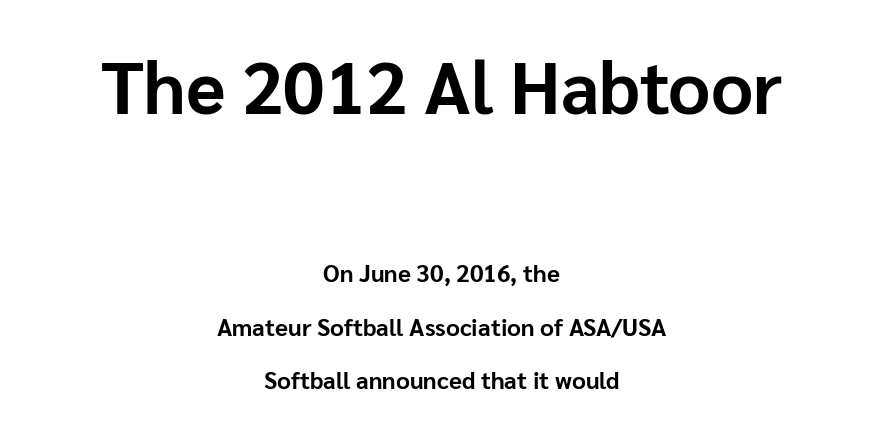
Q: Is the text bold? A: Yes.
Q: Is the text italic (slanted)? A: No, it is upright.
Q: Is the typeface a serif or a sans-serif typeface? A: Sans-serif.
Q: Is the text underlined? A: No.
Q: How is the paragraph aligned? A: Centered.
Q: Is the spacing between letters normal or unusually wide? A: Normal.
Q: Is the spacing between lines tight, normal or loose? A: Loose.
Q: Which block of text is set in a larger size, the first (top) or the second (bottom)? A: The first (top) one.
Q: Width (condensed, normal, or wide)? A: Normal.
Q: Stroke contrast? A: Low.
Q: x-height? A: Medium.
Q: Monospaced? A: No.
